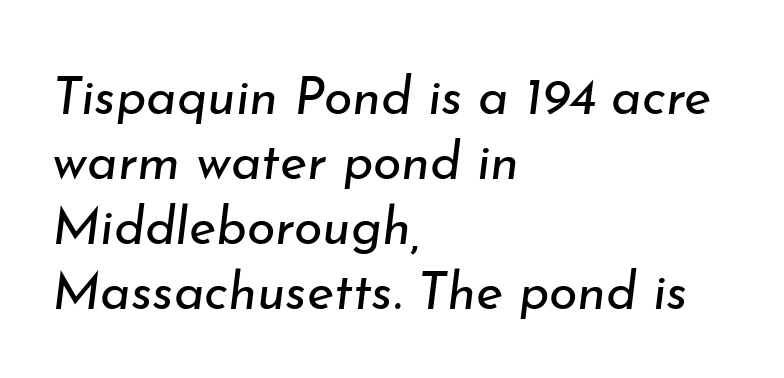
Q: Is the text bold? A: No.
Q: Is the text italic (slanted)? A: Yes, it leans right by about 7 degrees.
Q: Is the text underlined? A: No.
Q: How is the paragraph aligned? A: Left-aligned.
Q: Is the spacing between letters normal or unusually wide? A: Normal.
Q: Is the spacing between lines tight, normal or loose? A: Normal.
Q: Width (condensed, normal, or wide)? A: Normal.
Q: Stroke contrast? A: Low.
Q: x-height? A: Small.
Q: Monospaced? A: No.
